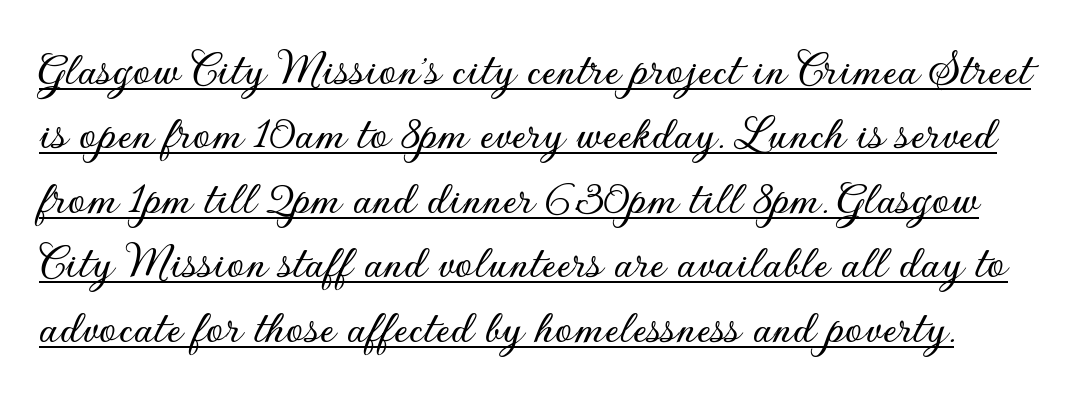
{"serif": "no", "width": "normal", "stroke_contrast": "low", "x_height": "small", "monospaced": "no", "underline": "yes", "line_spacing": "normal", "line_spacing_ratio": 1.29, "letter_spacing": "normal", "letter_spacing_em": 0.0, "glyph_px": 50}
